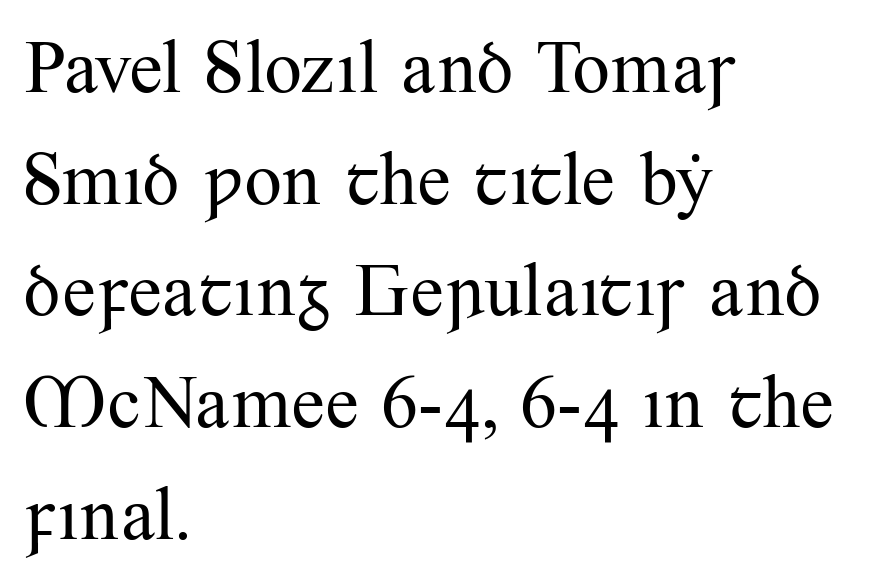
The image shows 75 px regular-weight serif type, upright; set left-aligned, normal line spacing (1.49x), normal letter spacing, not underlined; medium stroke contrast and a small x-height.
